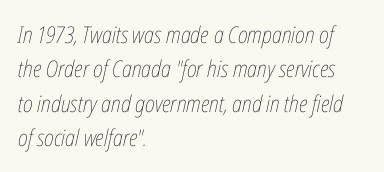
Only glyphs here, with clear space below each row. Compared with typical paragraphs, the rows here are spaced about the same. These lines stack with their left ends in a neat column. Look at the tracking — it's just the regular setting, nothing added. Rendered with sloped, italic letterforms. Nothing heavy about these letters — not bold at all.
